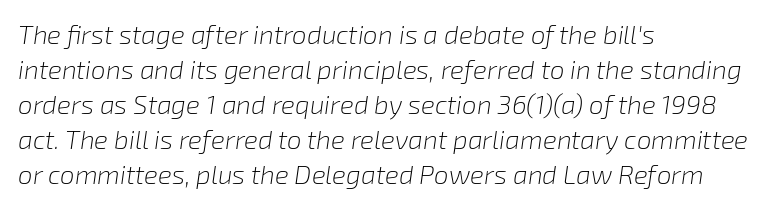
The text carries the slant typical of an italic or oblique font. You could call the tracking neutral — neither tight nor loose. Evenly set lines give the paragraph a standard silhouette. Compared with a typical body face, this is equally light or lighter still.
